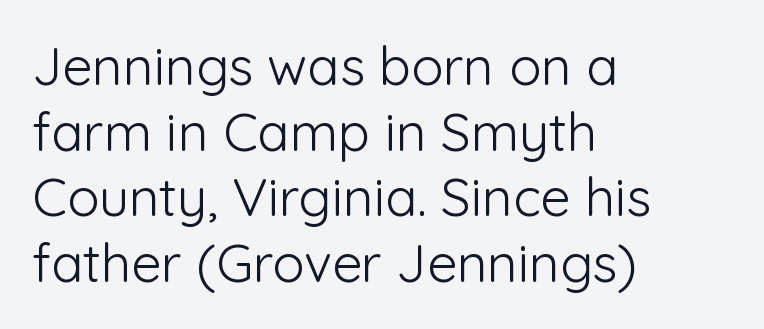
Check the space under the baseline: it is left empty. The paragraph has a hard left edge and a soft right edge. No letter is thick-stroked: the sample isn't bold. Nobody touched the tracking dial on this one. Note the varied advance widths — an 'i' is clearly narrower than an 'm'.
